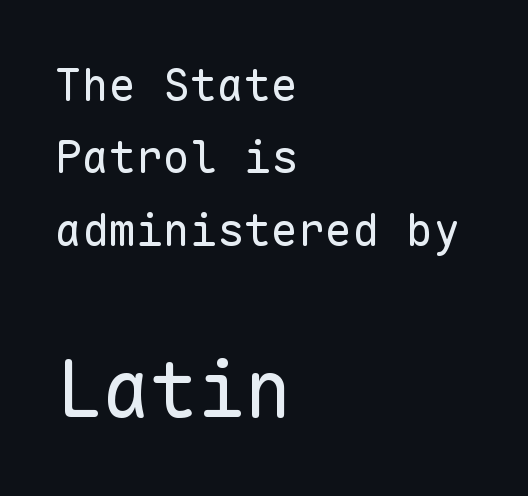
{"serif": "no", "italic": "no", "bold": "no", "weight": "regular", "width": "normal", "stroke_contrast": "low", "x_height": "medium", "monospaced": "yes", "underline": "no", "align": "left", "line_spacing": "normal", "line_spacing_ratio": 1.61, "letter_spacing": "normal", "letter_spacing_em": 0.0, "larger_block": "second", "size_ratio": 1.76, "glyph_px": 79}
